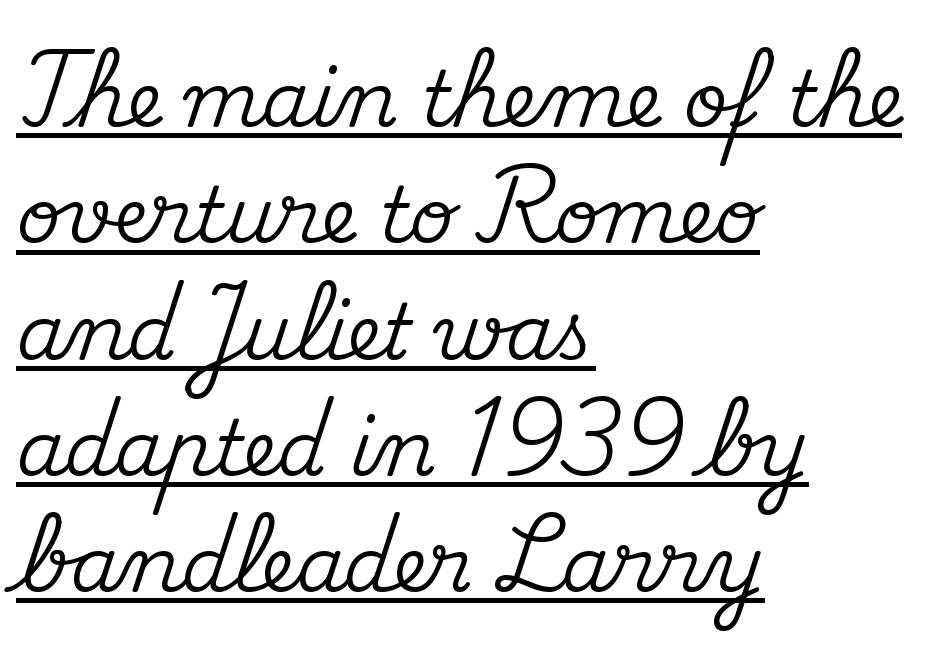
{"serif": "yes", "width": "normal", "stroke_contrast": "medium", "x_height": "small", "monospaced": "no", "underline": "yes", "align": "left", "line_spacing": "normal", "line_spacing_ratio": 1.51, "letter_spacing": "normal", "letter_spacing_em": 0.0, "glyph_px": 77}
